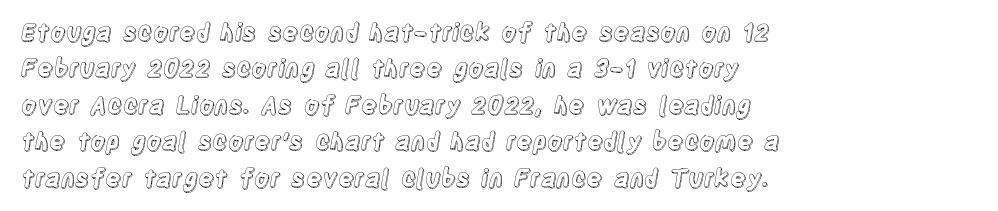
Q: Is the text italic (slanted)? A: Yes.
Q: Is the text underlined? A: No.
Q: How is the paragraph aligned? A: Left-aligned.
Q: Is the spacing between letters normal or unusually wide? A: Normal.
Q: Is the spacing between lines tight, normal or loose? A: Normal.
